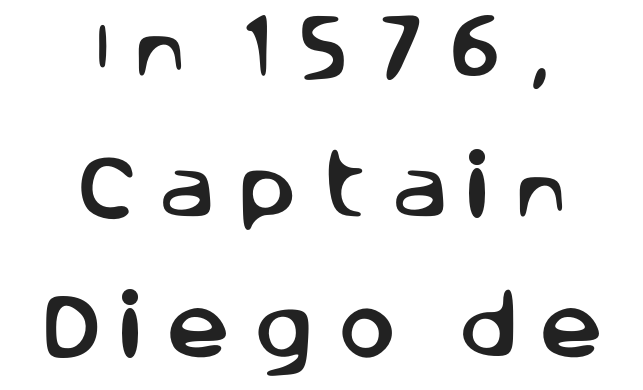
The block of text is sparse from top to bottom, with ample space between rows. Neither beginnings nor endings align; midpoints do. The passage shown is typed in a proportional face where columns would drift. This rendering widens character spacing well past its baseline value.
